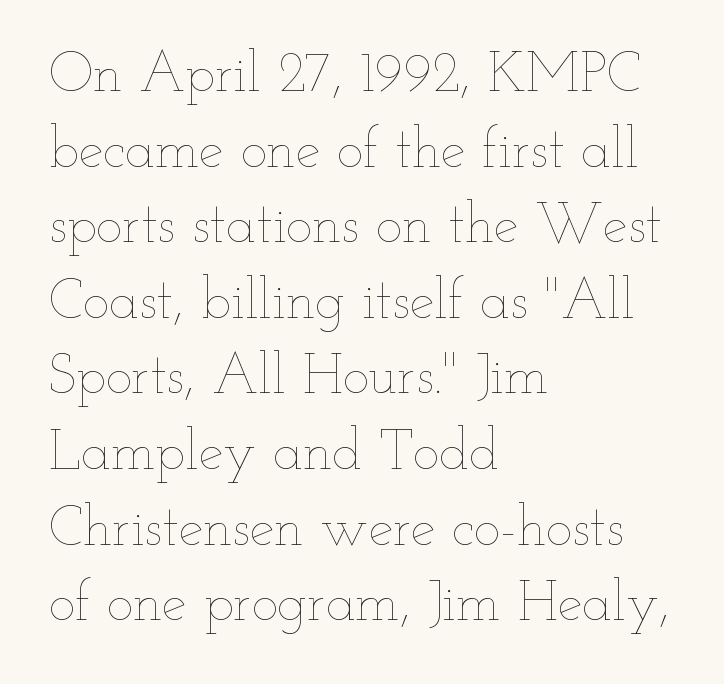
The image shows 56 px thin, wide type, upright; set left-aligned, normal line spacing (1.35x), normal letter spacing, not underlined; low stroke contrast and a small x-height.
